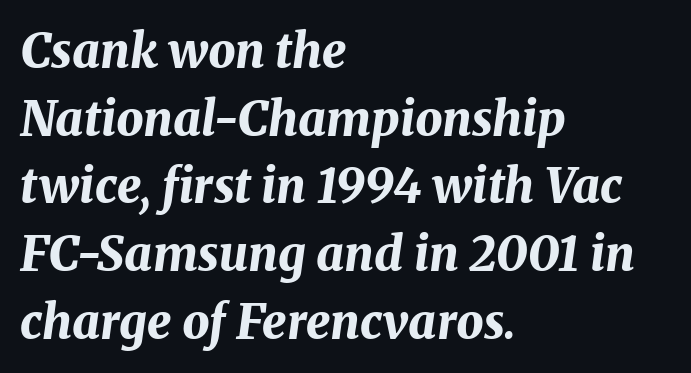
Q: Is the text bold? A: Yes.
Q: Is the text italic (slanted)? A: Yes, it leans right by about 8 degrees.
Q: Is the text underlined? A: No.
Q: How is the paragraph aligned? A: Left-aligned.
Q: Is the spacing between letters normal or unusually wide? A: Normal.
Q: Is the spacing between lines tight, normal or loose? A: Normal.
Q: Width (condensed, normal, or wide)? A: Normal.
Q: Stroke contrast? A: Medium.
Q: x-height? A: Medium.
Q: Monospaced? A: No.
